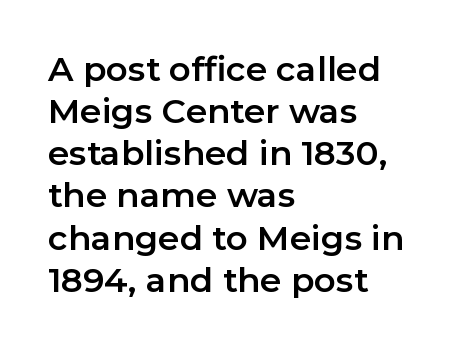
The image shows 34 px sans-serif type, upright; set left-aligned, line spacing 1.24x, normal letter spacing, not underlined; low stroke contrast and a medium x-height.
